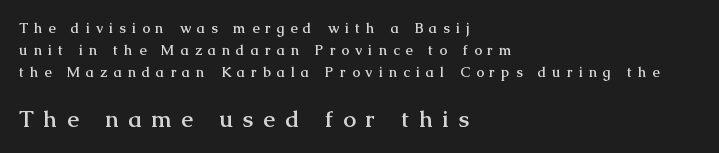
The image shows 23 px bold type, upright; set left-aligned, normal line spacing (1.58x), unusually wide letter spacing (+0.44 em), not underlined; the second (bottom) block is 1.64x larger.
